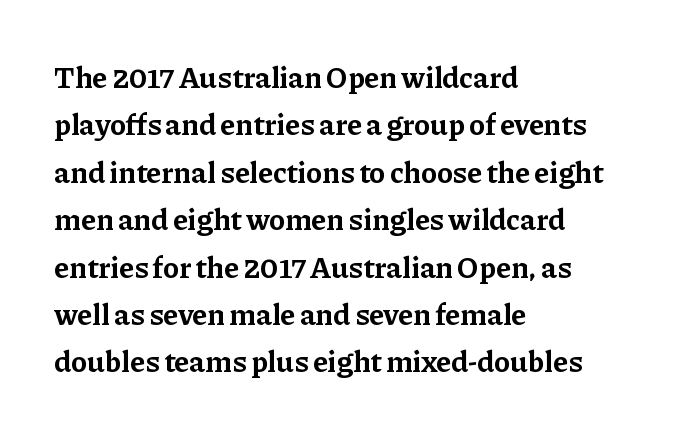
Letter spacing: default. Is this a fixed-width face? No — the glyphs have proportional, varying widths. The rows are spaced the way most documents space them. Set as a true bold cut, around the 700 mark. The passage is arranged the way most books set body copy — flush left. Look at the bottom of the vertical strokes: they flare into serifs here.
